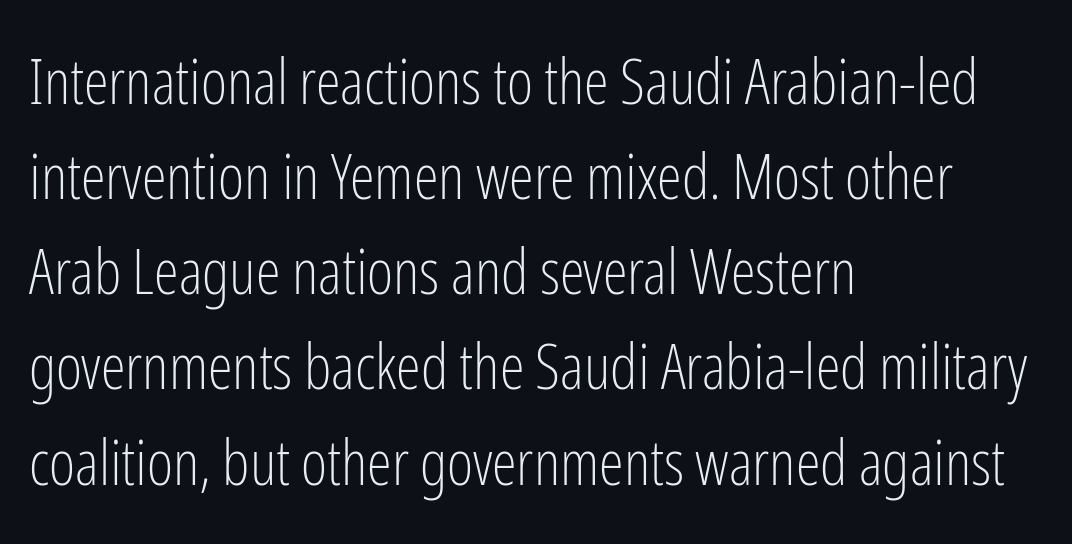
The rendering keeps characters at their native spacing. You could not count columns in this text — the font is proportionally spaced. The passage shown is not bold in any degree. Characters remain perfectly vertical along every line. What kind of face is this? One without serifs — a sans.
